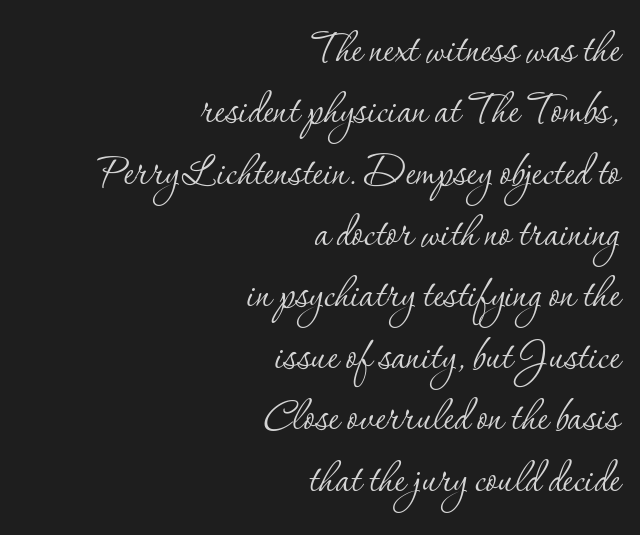
The image shows 52 px thin serif type; set right-aligned, line spacing 1.18x, normal letter spacing, not underlined; low stroke contrast and a small x-height.
